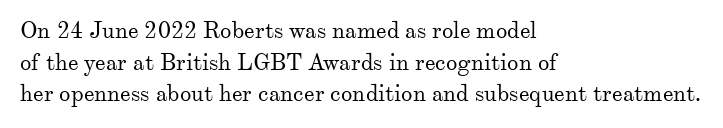
A roman cut, with each character standing at attention. Line spacing here is normal. The text block is weighted toward the left margin, trailing off unevenly rightward. Lines of text with bare space underneath. Nothing unusual about the tracking: characters are spaced as the font intends. A quiet, ordinary-to-light weight characterises the typeface.
